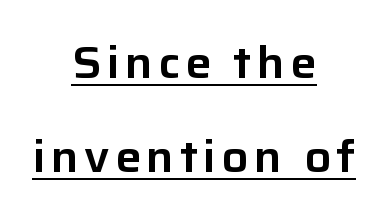
Typographically, this falls in the sans-serif category. The rendering uses a large line-height, opening up the rows. The setting favours the middle, as headings and verse often do. The passage shown is underscored from start to finish.
